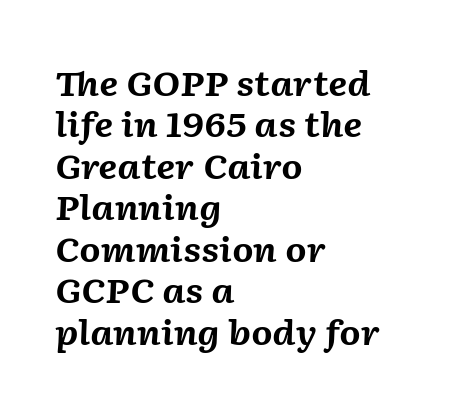
Q: Is the text bold? A: Yes.
Q: Is the text italic (slanted)? A: Yes, it leans right by about 2 degrees.
Q: Is the text underlined? A: No.
Q: How is the paragraph aligned? A: Left-aligned.
Q: Is the spacing between letters normal or unusually wide? A: Normal.
Q: Width (condensed, normal, or wide)? A: Normal.
Q: Stroke contrast? A: Medium.
Q: x-height? A: Medium.
Q: Monospaced? A: No.
